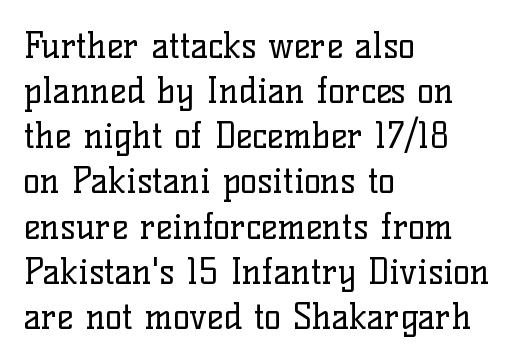
Q: Is the text bold? A: No.
Q: Is the text italic (slanted)? A: No, it is upright.
Q: Is the typeface a serif or a sans-serif typeface? A: Serif.
Q: Is the text underlined? A: No.
Q: How is the paragraph aligned? A: Left-aligned.
Q: Is the spacing between letters normal or unusually wide? A: Normal.
Q: Is the spacing between lines tight, normal or loose? A: Normal.
Q: Width (condensed, normal, or wide)? A: Normal.
Q: Stroke contrast? A: Low.
Q: x-height? A: Medium.
Q: Monospaced? A: No.
